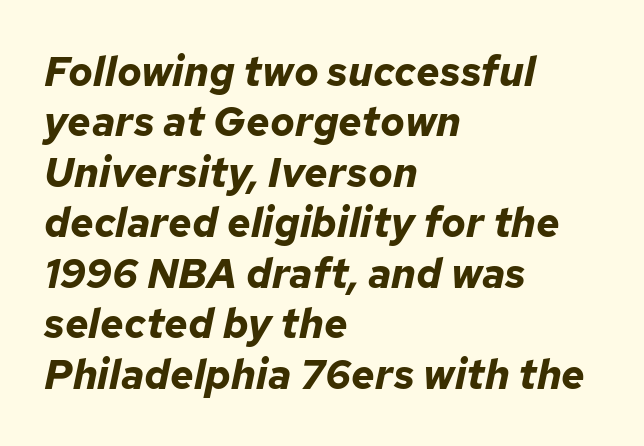
Q: Is the text bold? A: Yes.
Q: Is the text italic (slanted)? A: Yes, it leans right by about 12 degrees.
Q: Is the text underlined? A: No.
Q: How is the paragraph aligned? A: Left-aligned.
Q: Is the spacing between letters normal or unusually wide? A: Normal.
Q: Width (condensed, normal, or wide)? A: Normal.
Q: Stroke contrast? A: Low.
Q: x-height? A: Medium.
Q: Monospaced? A: No.
